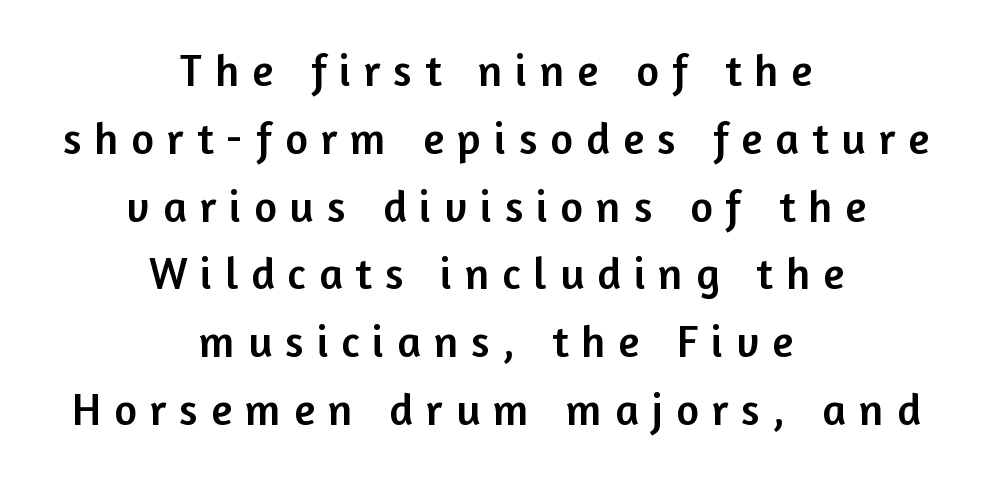
Q: Is the text italic (slanted)? A: No, it is upright.
Q: Is the typeface a serif or a sans-serif typeface? A: Sans-serif.
Q: Is the text underlined? A: No.
Q: How is the paragraph aligned? A: Centered.
Q: Is the spacing between letters normal or unusually wide? A: Unusually wide.
Q: Is the spacing between lines tight, normal or loose? A: Normal.
Q: Width (condensed, normal, or wide)? A: Normal.
Q: Stroke contrast? A: Low.
Q: x-height? A: Medium.
Q: Monospaced? A: No.
